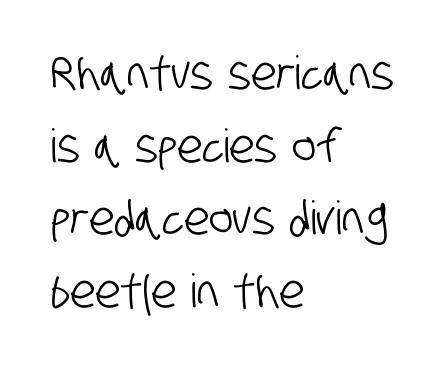
Looks like regular typesetting: each glyph gets only the width it needs. Classification — sans serif. This rendering leaves character spacing at its baseline value. Typeset ragged right — the left edge is the straight one. The space directly below the letters is spotless. The block of text has a typical density, with ordinary space between rows.
